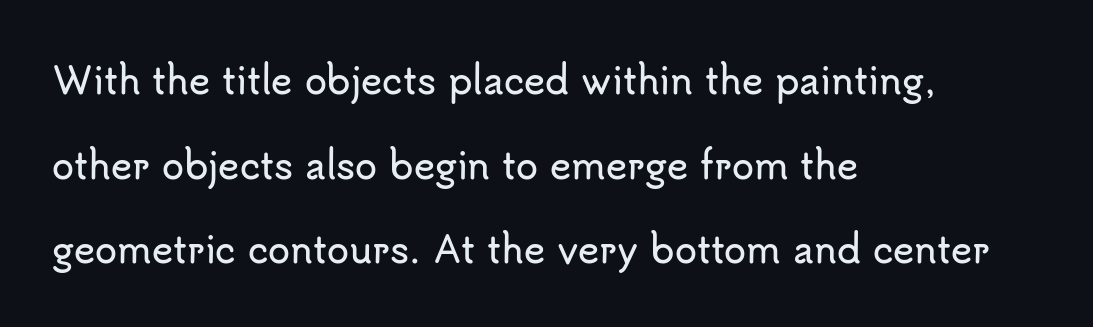
The text was rendered using a sans face with plain stroke endings. The gaps between neighbouring characters are ordinary and unremarkable. The passage shown is not underscored anywhere. Each new line begins a long way beneath the previous one. The rag falls on the right side of this text block. Is there any slant? The stems are plumb.
